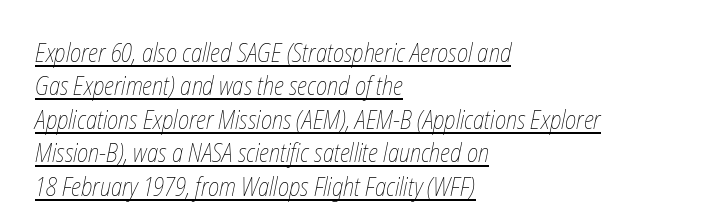
{"bold": "no", "underline": "yes", "align": "left", "line_spacing": "normal", "line_spacing_ratio": 1.34, "letter_spacing": "normal", "letter_spacing_em": 0.0, "glyph_px": 25}
